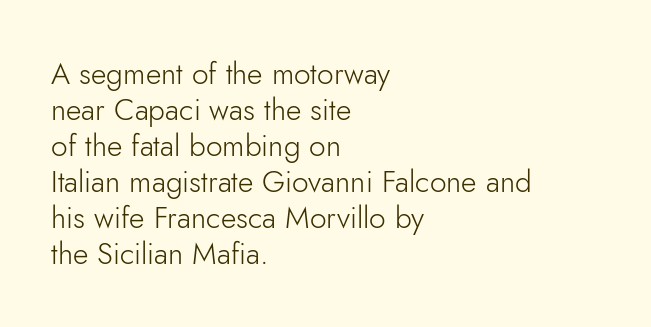
Look at the bottom of the vertical strokes: they stop flat, with no serifs. Words float on clear page, feet unadorned. Is the type heavy? It reads as light-to-regular instead. The lettering stays uniformly vertical, giving the passage a roman look. Think of a printed novel: that variable character pitch is what you see here. Caption: multi-line text, flush left, ragged right.
